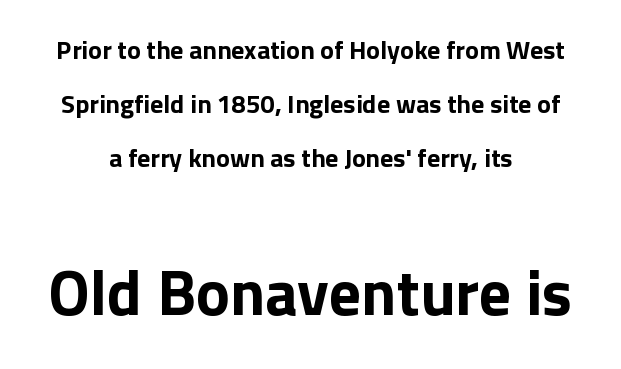
{"serif": "no", "italic": "no", "bold": "yes", "weight": "bold", "width": "normal", "x_height": "medium", "monospaced": "no", "underline": "no", "align": "center", "line_spacing": "loose", "line_spacing_ratio": 2.07, "letter_spacing": "normal", "letter_spacing_em": 0.0, "larger_block": "second", "size_ratio": 2.46, "glyph_px": 64}
